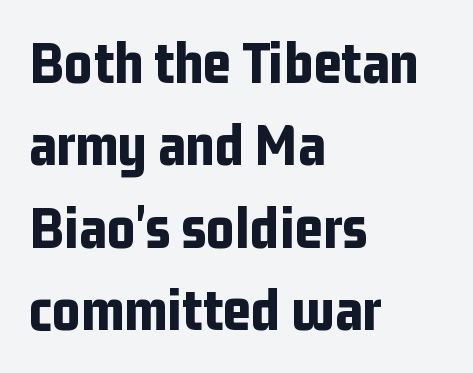
Q: Is the text bold? A: Yes.
Q: Is the text italic (slanted)? A: No, it is upright.
Q: Is the typeface a serif or a sans-serif typeface? A: Sans-serif.
Q: Is the text underlined? A: No.
Q: How is the paragraph aligned? A: Left-aligned.
Q: Is the spacing between letters normal or unusually wide? A: Normal.
Q: Is the spacing between lines tight, normal or loose? A: Normal.
Q: Width (condensed, normal, or wide)? A: Condensed.
Q: Stroke contrast? A: Low.
Q: x-height? A: Medium.
Q: Monospaced? A: No.
